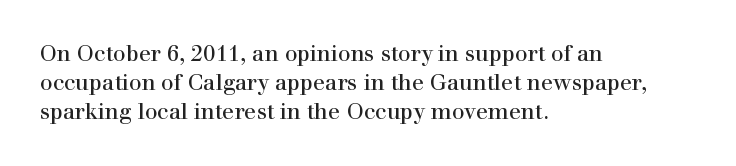
Tall strokes in this sample are plumb rather than angled. The passage shown has conventional tracking throughout. Every row of glyphs begins at an identical x-position on the left. A normal amount of white space separates one row of letters from the next. Type without underlining.
